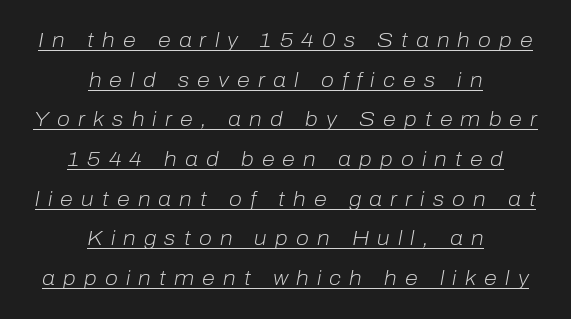
Q: Is the text bold? A: No.
Q: Is the text italic (slanted)? A: Yes, it leans right by about 10 degrees.
Q: Is the text underlined? A: Yes.
Q: How is the paragraph aligned? A: Centered.
Q: Is the spacing between letters normal or unusually wide? A: Unusually wide.
